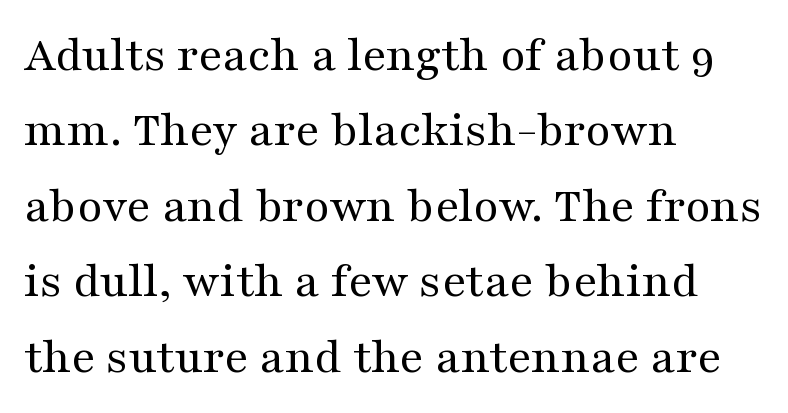
The image shows 51 px regular-weight, wide serif type, upright; set left-aligned, normal line spacing (1.48x), normal letter spacing, not underlined; medium stroke contrast and a medium x-height.
